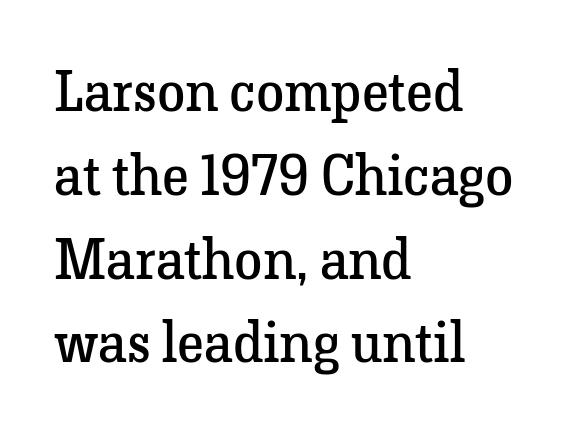
The image shows 57 px regular-weight serif type, upright; set left-aligned, normal line spacing (1.47x), normal letter spacing, not underlined; low stroke contrast and a medium x-height.
